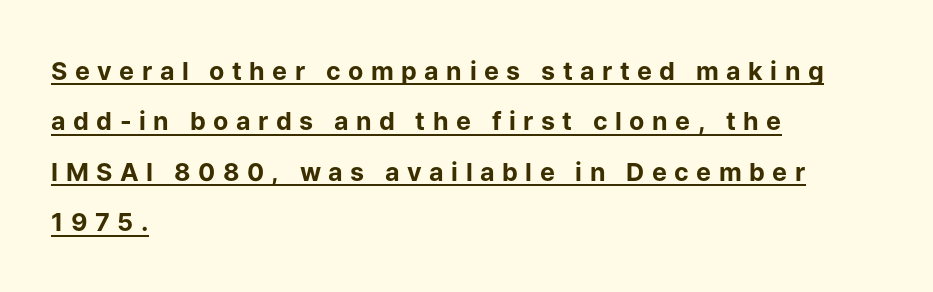
Q: Is the text bold? A: Yes.
Q: Is the text italic (slanted)? A: No, it is upright.
Q: Is the text underlined? A: Yes.
Q: How is the paragraph aligned? A: Left-aligned.
Q: Is the spacing between letters normal or unusually wide? A: Unusually wide.
Q: Is the spacing between lines tight, normal or loose? A: Loose.
